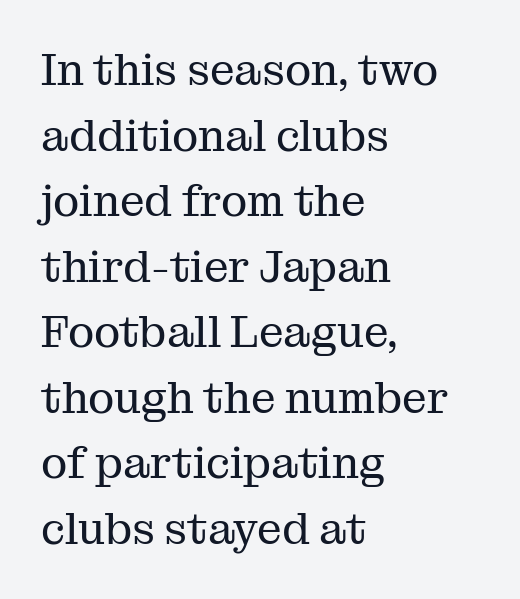
Q: Is the text bold? A: No.
Q: Is the text italic (slanted)? A: No, it is upright.
Q: Is the typeface a serif or a sans-serif typeface? A: Serif.
Q: Is the text underlined? A: No.
Q: How is the paragraph aligned? A: Left-aligned.
Q: Is the spacing between letters normal or unusually wide? A: Normal.
Q: Is the spacing between lines tight, normal or loose? A: Normal.
Q: Width (condensed, normal, or wide)? A: Normal.
Q: Stroke contrast? A: Medium.
Q: x-height? A: Medium.
Q: Monospaced? A: No.
